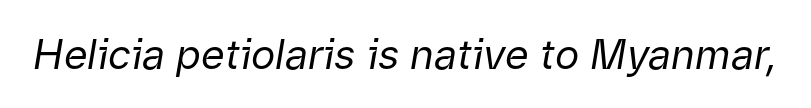
{"italic": "yes", "lean": "right", "slant_degrees": 9, "bold": "no", "weight": "regular", "width": "normal", "stroke_contrast": "low", "x_height": "medium", "monospaced": "no", "underline": "no", "letter_spacing": "normal", "letter_spacing_em": 0.0, "glyph_px": 41}
